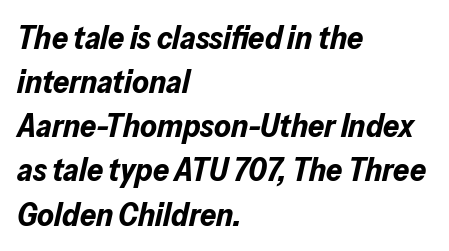
{"italic": "yes", "lean": "right", "slant_degrees": 13, "bold": "yes", "weight": "bold", "width": "normal", "stroke_contrast": "low", "x_height": "medium", "monospaced": "no", "underline": "no", "align": "left", "line_spacing": "normal", "line_spacing_ratio": 1.38, "letter_spacing": "normal", "letter_spacing_em": 0.0, "glyph_px": 32}
